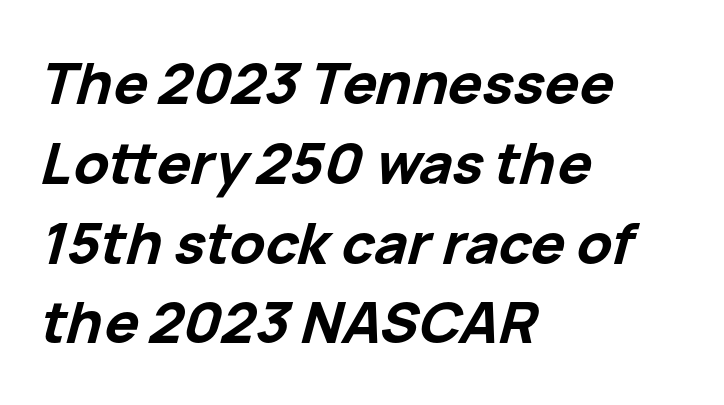
The image shows 57 px bold type, italic (leaning right); set left-aligned, normal line spacing (1.4x), normal letter spacing, not underlined; low stroke contrast and a medium x-height.
